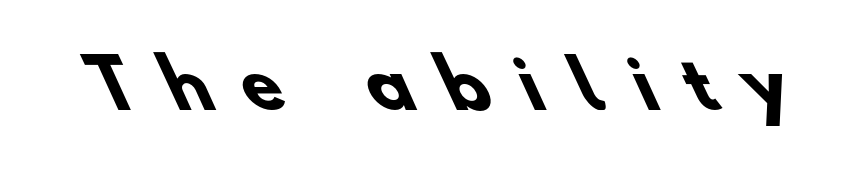
Q: Is the text bold? A: Yes.
Q: Is the typeface a serif or a sans-serif typeface? A: Sans-serif.
Q: Is the text underlined? A: No.
Q: Is the spacing between letters normal or unusually wide? A: Unusually wide.
Q: Width (condensed, normal, or wide)? A: Normal.
Q: Stroke contrast? A: Low.
Q: x-height? A: Small.
Q: Monospaced? A: No.
